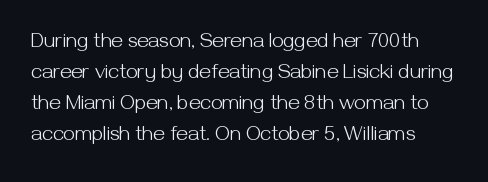
The image shows 21 px text type, upright; set normal line spacing (1.47x), normal letter spacing, not underlined.
